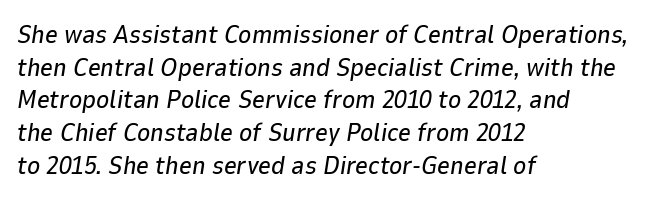
{"italic": "yes", "lean": "right", "slant_degrees": 9, "underline": "no", "align": "left", "line_spacing": "normal", "line_spacing_ratio": 1.31, "letter_spacing": "normal", "letter_spacing_em": 0.0, "glyph_px": 25}
